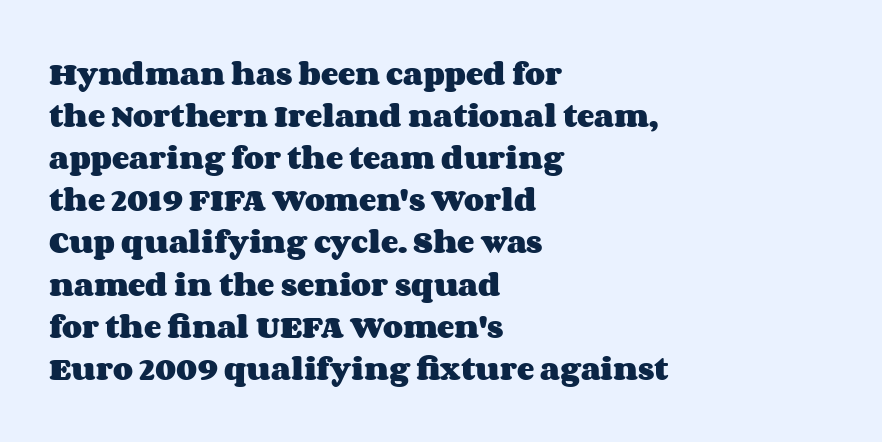
{"italic": "no", "bold": "yes", "underline": "no", "align": "left", "line_spacing": "normal", "line_spacing_ratio": 1.62, "letter_spacing": "normal", "letter_spacing_em": 0.0, "glyph_px": 26}
